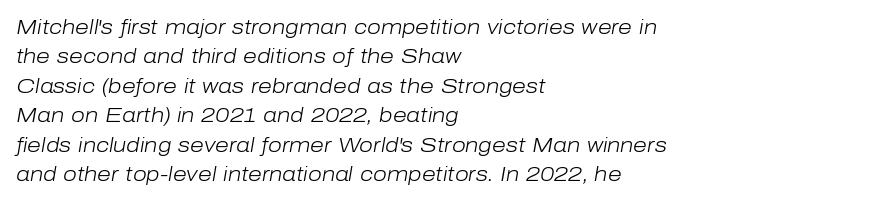
Q: Is the text bold? A: No.
Q: Is the text italic (slanted)? A: Yes, it leans right by about 10 degrees.
Q: Is the text underlined? A: No.
Q: How is the paragraph aligned? A: Left-aligned.
Q: Is the spacing between letters normal or unusually wide? A: Normal.
Q: Is the spacing between lines tight, normal or loose? A: Normal.
